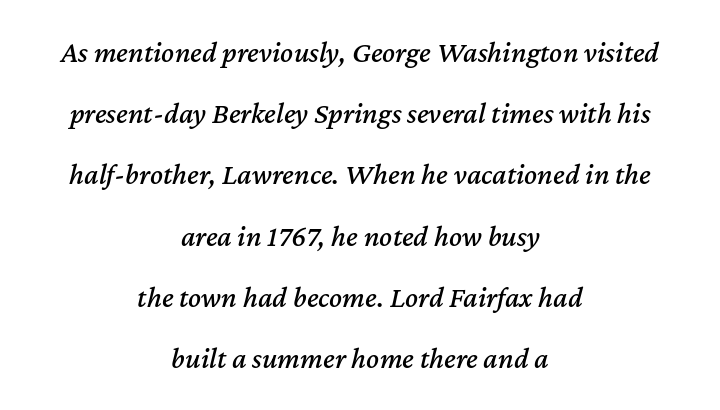
The image shows 30 px text type, italic (leaning right); set centered, loose line spacing (2.04x), normal letter spacing, not underlined; medium stroke contrast and a medium x-height.
